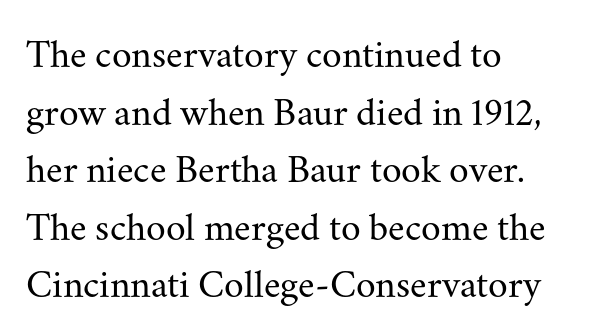
Leading matches the norm, producing a regular column. The setting favours the left margin, as ordinary paragraphs usually do. No word sits above an underline. Counters stay open thanks to moderate or lighter strokes.
